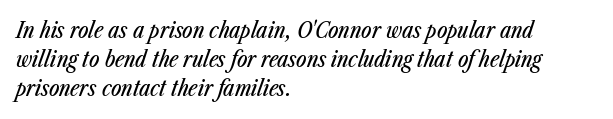
This sample keeps an unexceptional amount of space between lines. The rendering applies a slant to the glyphs. The setting favours the left margin, as ordinary paragraphs usually do. The rendering keeps characters at their native spacing. The space directly below the letters is spotless.
